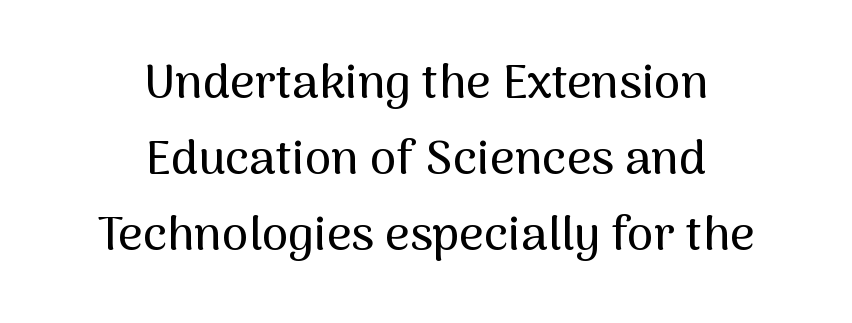
Is this a fixed-width face? No — the glyphs have proportional, varying widths. Reading down the column, the eye jumps a familiar distance to each next line. Every row of glyphs is offset so its center matches the block's center. Note: no serifs on the glyphs. The string is rendered with underlining switched off.
